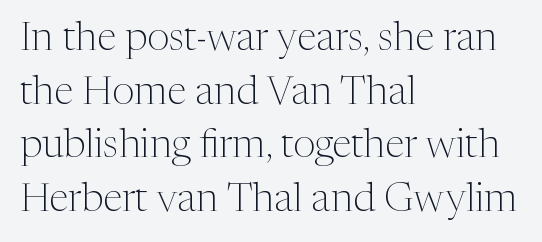
Q: Is the text bold? A: No.
Q: Is the text italic (slanted)? A: No, it is upright.
Q: Is the typeface a serif or a sans-serif typeface? A: Serif.
Q: Is the text underlined? A: No.
Q: How is the paragraph aligned? A: Left-aligned.
Q: Is the spacing between letters normal or unusually wide? A: Normal.
Q: Is the spacing between lines tight, normal or loose? A: Normal.
Q: Width (condensed, normal, or wide)? A: Normal.
Q: Stroke contrast? A: Medium.
Q: x-height? A: Medium.
Q: Monospaced? A: No.
